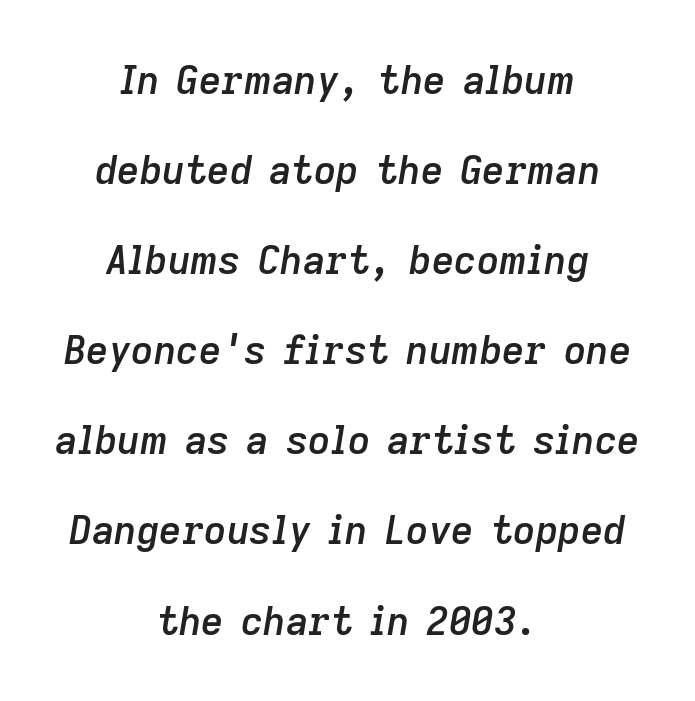
The image shows 39 px semibold type, italic (leaning right); set centered, loose line spacing (2.31x), normal letter spacing, not underlined; low stroke contrast and a medium x-height.
